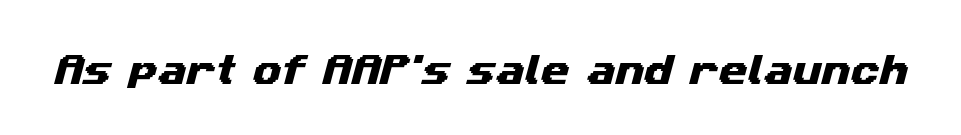
Q: Is the typeface a serif or a sans-serif typeface? A: Sans-serif.
Q: Is the text underlined? A: No.
Q: Is the spacing between letters normal or unusually wide? A: Normal.
Q: Width (condensed, normal, or wide)? A: Wide.
Q: Stroke contrast? A: Medium.
Q: x-height? A: Medium.
Q: Monospaced? A: No.
